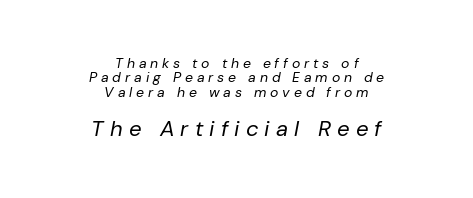
A typesetter would call this heavily tracked-out type. Decoration check: the copy has no underline. These two chunks differ in scale, with the bottom chunk taking the larger measure. Nothing heavy about these letters — not bold at all. Cramped leading. Is the block centered? Yes — each line is placed symmetrically about the middle.
